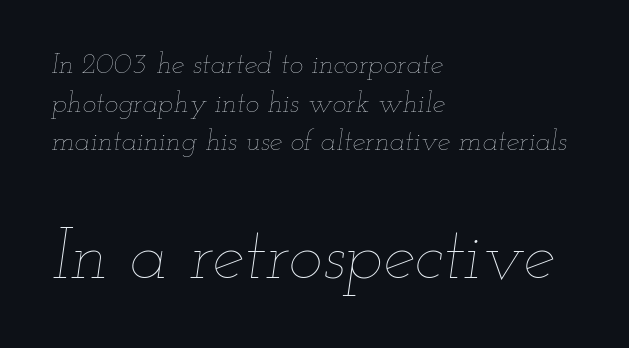
Q: Is the text bold? A: No.
Q: Is the text italic (slanted)? A: Yes, it leans right by about 12 degrees.
Q: Is the text underlined? A: No.
Q: How is the paragraph aligned? A: Left-aligned.
Q: Is the spacing between letters normal or unusually wide? A: Normal.
Q: Is the spacing between lines tight, normal or loose? A: Normal.
Q: Which block of text is set in a larger size, the first (top) or the second (bottom)? A: The second (bottom) one.
Q: Width (condensed, normal, or wide)? A: Wide.
Q: Stroke contrast? A: Low.
Q: x-height? A: Small.
Q: Monospaced? A: No.
